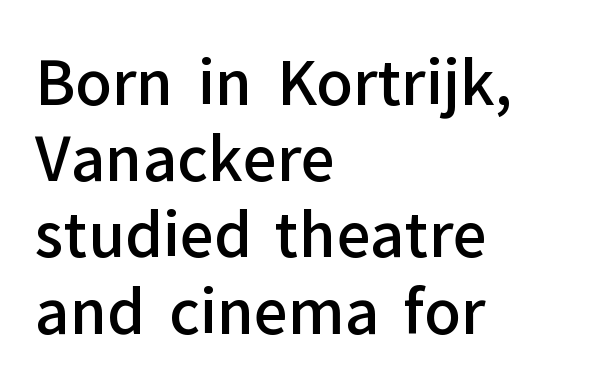
{"serif": "no", "italic": "no", "bold": "semi", "weight": "semibold", "width": "normal", "stroke_contrast": "low", "x_height": "medium", "monospaced": "no", "underline": "no", "align": "left", "line_spacing": "normal", "line_spacing_ratio": 1.27, "letter_spacing": "normal", "letter_spacing_em": 0.0, "glyph_px": 60}
